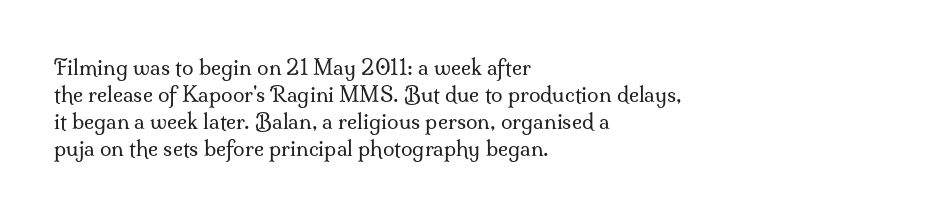
The image shows 21 px text type, upright; set left-aligned, normal line spacing (1.29x), normal letter spacing, not underlined.
